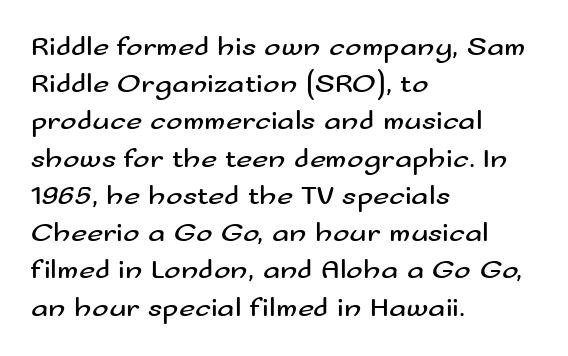
Q: Is the text bold? A: No.
Q: Is the text italic (slanted)? A: No, it is upright.
Q: Is the typeface a serif or a sans-serif typeface? A: Sans-serif.
Q: Is the text underlined? A: No.
Q: How is the paragraph aligned? A: Left-aligned.
Q: Is the spacing between letters normal or unusually wide? A: Normal.
Q: Is the spacing between lines tight, normal or loose? A: Normal.
Q: Width (condensed, normal, or wide)? A: Wide.
Q: Stroke contrast? A: Medium.
Q: x-height? A: Small.
Q: Monospaced? A: No.
